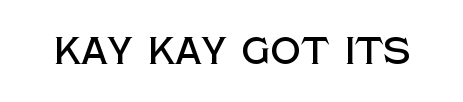
The image shows 38 px sans-serif type, upright; set normal letter spacing, not underlined; a large x-height.
